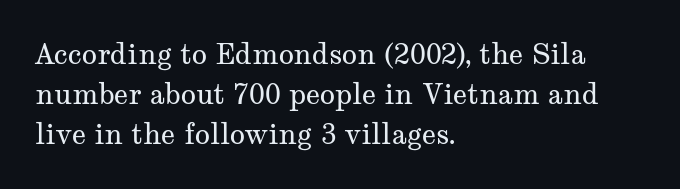
{"serif": "yes", "italic": "no", "bold": "no", "weight": "regular", "width": "wide", "stroke_contrast": "medium", "x_height": "medium", "monospaced": "no", "underline": "no", "align": "left", "line_spacing": "normal", "line_spacing_ratio": 1.43, "letter_spacing": "normal", "letter_spacing_em": 0.0, "glyph_px": 28}
